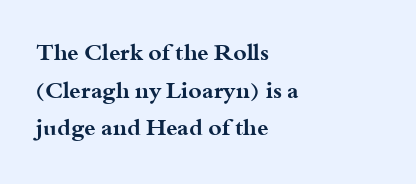
Q: Is the text bold? A: Yes.
Q: Is the text italic (slanted)? A: No, it is upright.
Q: Is the text underlined? A: No.
Q: How is the paragraph aligned? A: Left-aligned.
Q: Is the spacing between letters normal or unusually wide? A: Normal.
Q: Is the spacing between lines tight, normal or loose? A: Normal.
